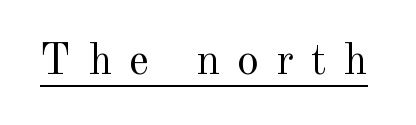
The image shows 44 px regular-weight serif type, upright; set unusually wide letter spacing (+0.39 em), underlined; a small x-height.
